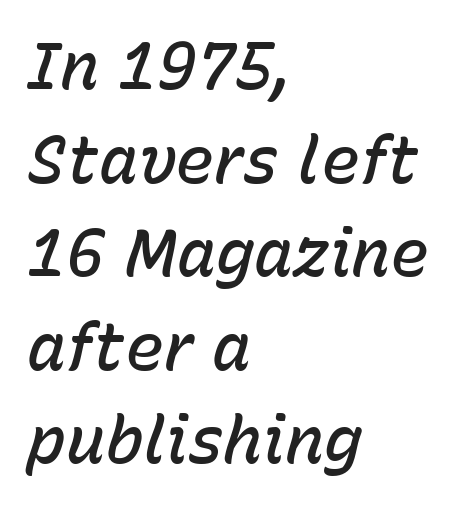
Q: Is the text bold? A: Semi-bold.
Q: Is the text italic (slanted)? A: Yes, it leans right by about 15 degrees.
Q: Is the text underlined? A: No.
Q: How is the paragraph aligned? A: Left-aligned.
Q: Is the spacing between letters normal or unusually wide? A: Normal.
Q: Is the spacing between lines tight, normal or loose? A: Normal.
Q: Width (condensed, normal, or wide)? A: Normal.
Q: Stroke contrast? A: Low.
Q: x-height? A: Medium.
Q: Monospaced? A: No.
